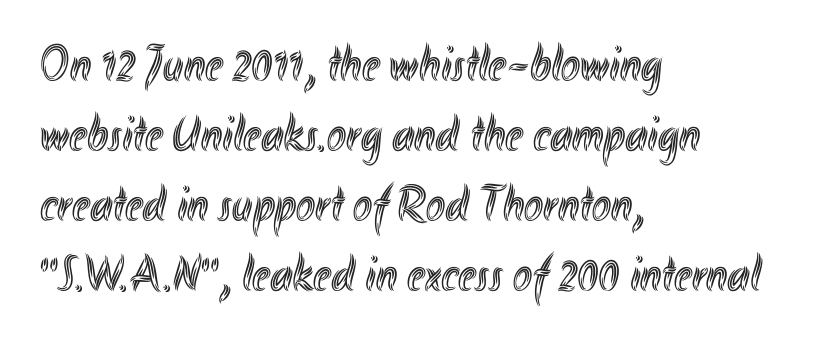
{"width": "condensed", "x_height": "small", "monospaced": "no", "underline": "no", "align": "left", "line_spacing": "normal", "line_spacing_ratio": 1.37, "letter_spacing": "normal", "letter_spacing_em": 0.0, "glyph_px": 51}
